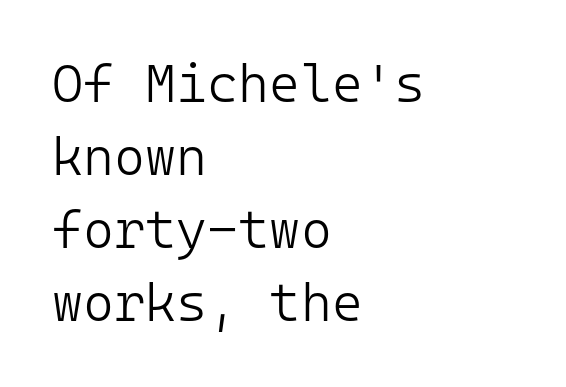
The image shows 53 px light sans-serif type, upright, monospaced; set left-aligned, normal line spacing (1.38x), normal letter spacing, not underlined; low stroke contrast and a medium x-height.
